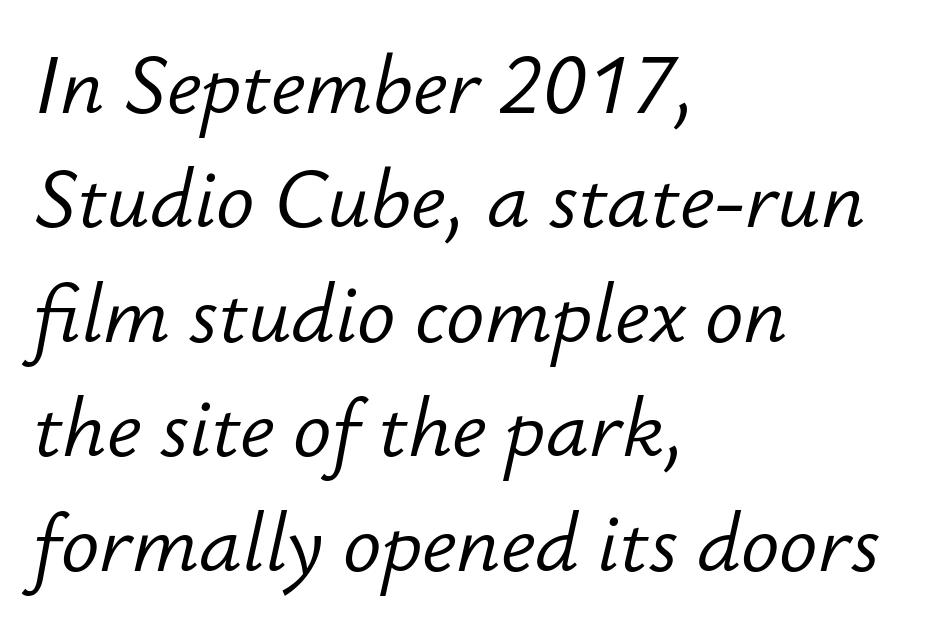
The image shows 80 px light type, italic (leaning right); set left-aligned, normal line spacing (1.43x), normal letter spacing, not underlined; low stroke contrast and a small x-height.
